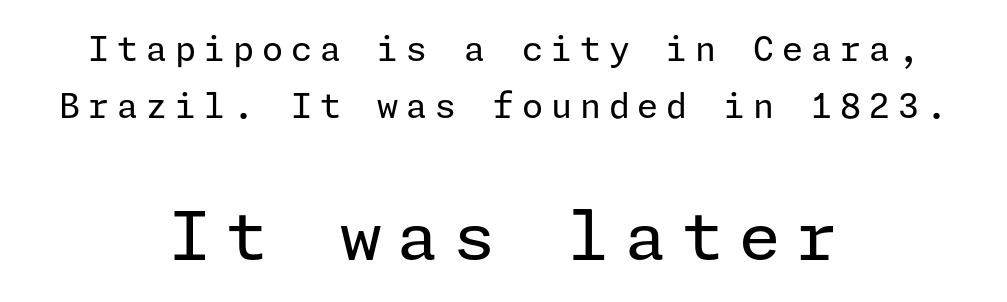
{"serif": "no", "italic": "no", "bold": "no", "weight": "regular", "width": "normal", "stroke_contrast": "low", "x_height": "medium", "underline": "no", "align": "center", "line_spacing": "normal", "line_spacing_ratio": 1.68, "letter_spacing": "wide", "letter_spacing_em": 0.23, "larger_block": "second", "size_ratio": 1.97, "glyph_px": 67}
